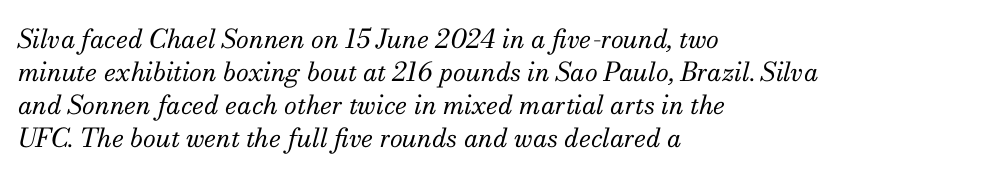
The line texture is even and compact thanks to regular tracking. Every row of glyphs begins at an identical x-position on the left. What's the leading like? Ordinary, nothing unusual. Observe the lean: these are italic letterforms.
